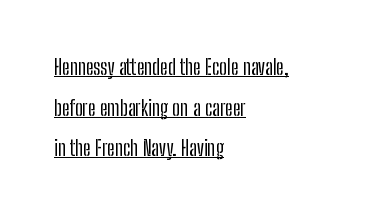
Q: Is the text italic (slanted)? A: No, it is upright.
Q: Is the text underlined? A: Yes.
Q: How is the paragraph aligned? A: Left-aligned.
Q: Is the spacing between letters normal or unusually wide? A: Normal.
Q: Is the spacing between lines tight, normal or loose? A: Loose.
